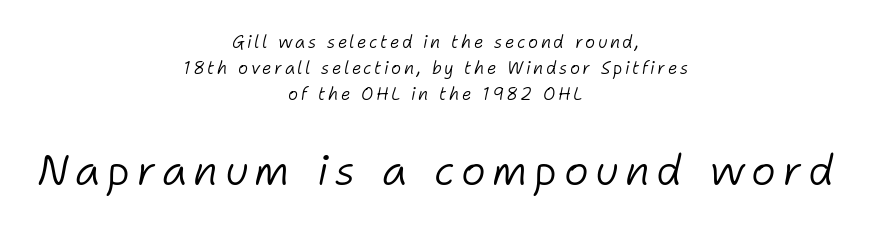
{"italic": "yes", "lean": "right", "slant_degrees": 11, "bold": "no", "weight": "light", "width": "normal", "stroke_contrast": "low", "x_height": "medium", "monospaced": "no", "underline": "no", "align": "center", "line_spacing": "normal", "line_spacing_ratio": 1.54, "larger_block": "second", "size_ratio": 2.47, "glyph_px": 42}
